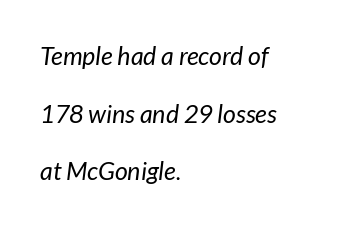
When letters slant like this, we call the style italic. In terms of letterspacing, this is plain default setting. No chunkiness to these letters — they're not bold. Each row of text sits above clean, open space.
